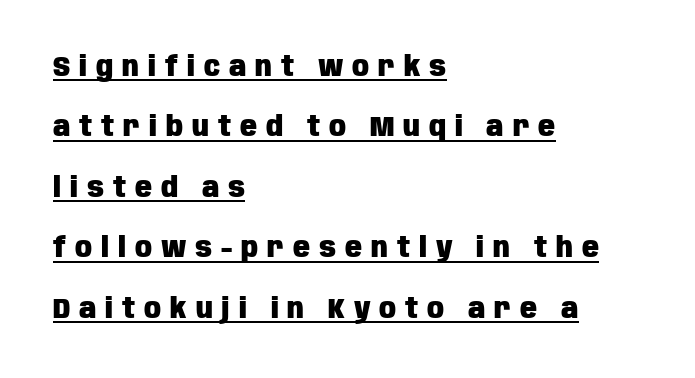
The image shows 28 px heavy, condensed sans-serif type, upright; set left-aligned, loose line spacing (2.16x), unusually wide letter spacing (+0.32 em), underlined; low stroke contrast and a large x-height.
